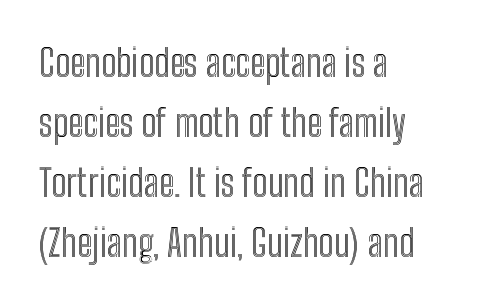
Q: Is the text italic (slanted)? A: No, it is upright.
Q: Is the text underlined? A: No.
Q: How is the paragraph aligned? A: Left-aligned.
Q: Is the spacing between letters normal or unusually wide? A: Normal.
Q: Is the spacing between lines tight, normal or loose? A: Normal.
Q: Width (condensed, normal, or wide)? A: Condensed.
Q: x-height? A: Medium.
Q: Monospaced? A: No.
